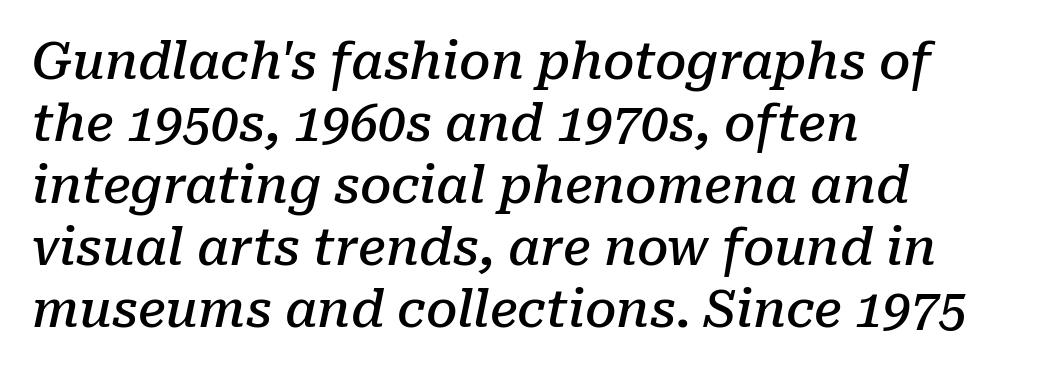
Q: Is the text bold? A: Semi-bold.
Q: Is the text italic (slanted)? A: Yes, it leans right by about 10 degrees.
Q: Is the typeface a serif or a sans-serif typeface? A: Serif.
Q: Is the text underlined? A: No.
Q: How is the paragraph aligned? A: Left-aligned.
Q: Is the spacing between letters normal or unusually wide? A: Normal.
Q: Width (condensed, normal, or wide)? A: Normal.
Q: Stroke contrast? A: Low.
Q: x-height? A: Medium.
Q: Monospaced? A: No.
